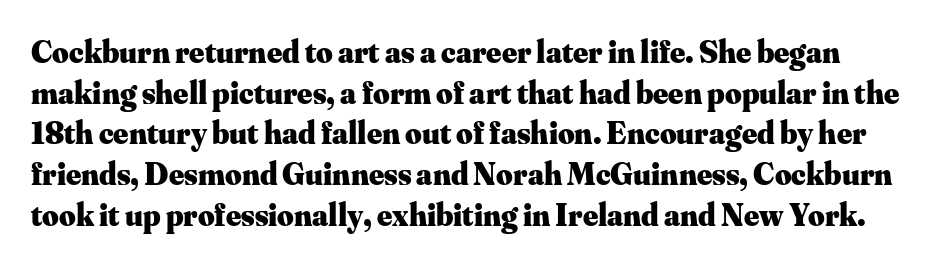
{"serif": "yes", "italic": "no", "bold": "yes", "weight": "heavy", "width": "normal", "stroke_contrast": "medium", "x_height": "small", "monospaced": "no", "underline": "no", "line_spacing": "normal", "line_spacing_ratio": 1.27, "letter_spacing": "normal", "letter_spacing_em": 0.0, "glyph_px": 32}
